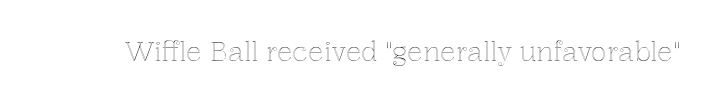
{"italic": "no", "underline": "no", "letter_spacing": "normal", "letter_spacing_em": 0.0, "glyph_px": 26}
